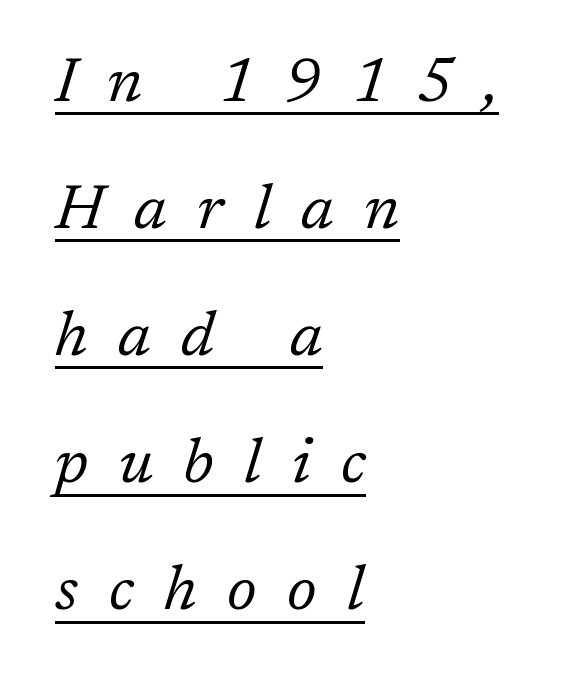
Q: Is the text bold? A: No.
Q: Is the text italic (slanted)? A: Yes, it leans right by about 17 degrees.
Q: Is the typeface a serif or a sans-serif typeface? A: Serif.
Q: Is the text underlined? A: Yes.
Q: How is the paragraph aligned? A: Left-aligned.
Q: Is the spacing between letters normal or unusually wide? A: Unusually wide.
Q: Is the spacing between lines tight, normal or loose? A: Loose.
Q: Width (condensed, normal, or wide)? A: Normal.
Q: Stroke contrast? A: Low.
Q: x-height? A: Medium.
Q: Monospaced? A: No.
